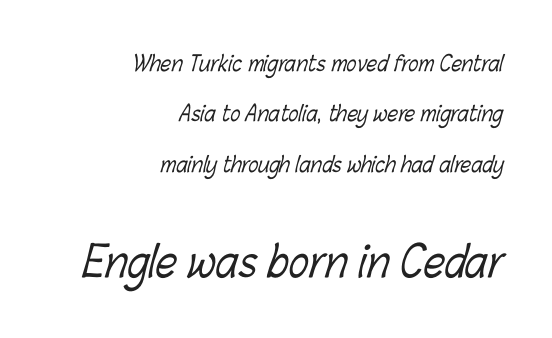
The image shows 42 px light, condensed type; set right-aligned, loose line spacing (2.4x), normal letter spacing, not underlined; the second (bottom) block is 2.0x larger; low stroke contrast and a medium x-height.
